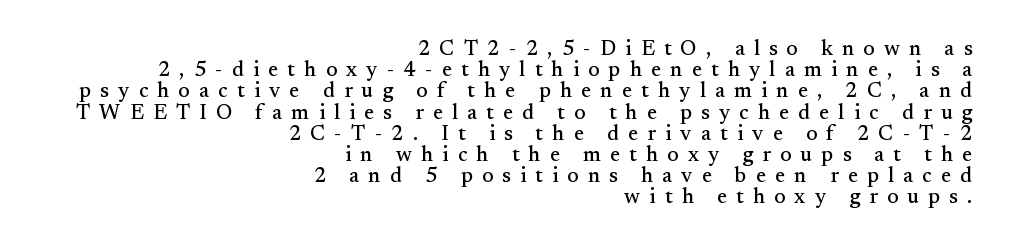
Caption: expanded tracking, letters set apart. It's the straight-up-and-down kind of type. Does the leading feel generous? Not at all — it's pinched. Any mark beneath the type? The region is blank.
